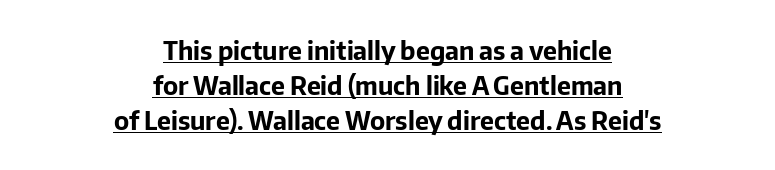
{"italic": "no", "bold": "yes", "underline": "yes", "align": "center", "line_spacing": "normal", "line_spacing_ratio": 1.4, "letter_spacing": "normal", "letter_spacing_em": 0.0, "glyph_px": 25}
